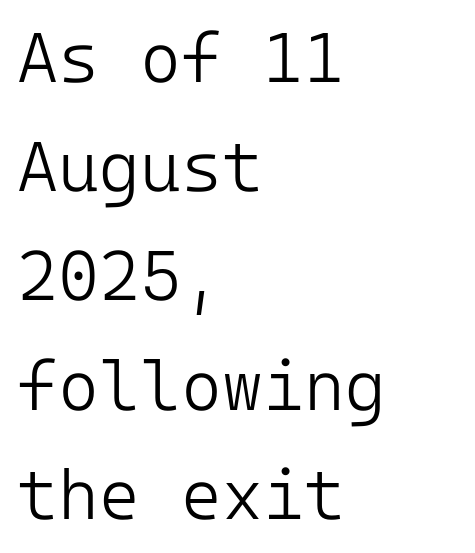
Q: Is the text bold? A: No.
Q: Is the text italic (slanted)? A: No, it is upright.
Q: Is the typeface a serif or a sans-serif typeface? A: Sans-serif.
Q: Is the text underlined? A: No.
Q: How is the paragraph aligned? A: Left-aligned.
Q: Is the spacing between letters normal or unusually wide? A: Normal.
Q: Is the spacing between lines tight, normal or loose? A: Normal.
Q: Width (condensed, normal, or wide)? A: Normal.
Q: Stroke contrast? A: Low.
Q: x-height? A: Medium.
